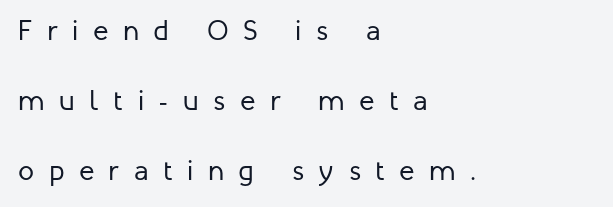
Q: Is the text bold? A: No.
Q: Is the text italic (slanted)? A: No, it is upright.
Q: Is the typeface a serif or a sans-serif typeface? A: Sans-serif.
Q: Is the text underlined? A: No.
Q: How is the paragraph aligned? A: Left-aligned.
Q: Is the spacing between letters normal or unusually wide? A: Unusually wide.
Q: Is the spacing between lines tight, normal or loose? A: Loose.
Q: Width (condensed, normal, or wide)? A: Normal.
Q: Stroke contrast? A: Low.
Q: x-height? A: Medium.
Q: Monospaced? A: No.
